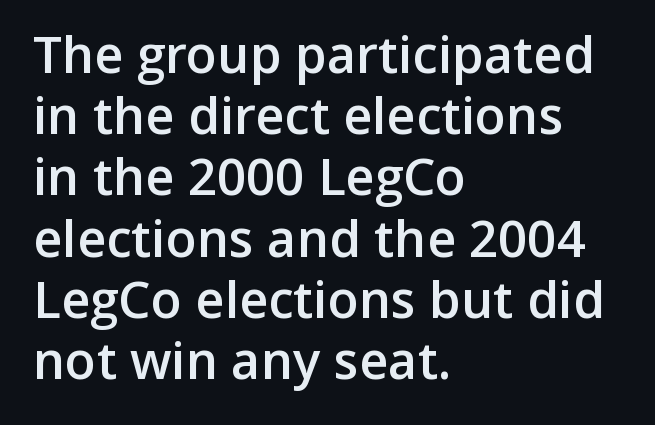
{"serif": "no", "italic": "no", "bold": "semi", "weight": "semibold", "width": "normal", "stroke_contrast": "low", "x_height": "medium", "monospaced": "no", "underline": "no", "align": "left", "line_spacing_ratio": 1.2, "letter_spacing": "normal", "letter_spacing_em": 0.0, "glyph_px": 51}
